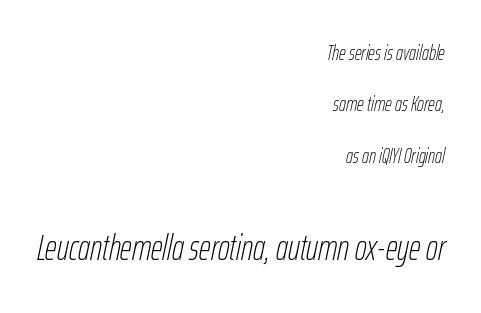
Q: Is the text bold? A: No.
Q: Is the text italic (slanted)? A: Yes, it leans right by about 12 degrees.
Q: Is the text underlined? A: No.
Q: How is the paragraph aligned? A: Right-aligned.
Q: Is the spacing between letters normal or unusually wide? A: Normal.
Q: Is the spacing between lines tight, normal or loose? A: Loose.
Q: Which block of text is set in a larger size, the first (top) or the second (bottom)? A: The second (bottom) one.
Q: Width (condensed, normal, or wide)? A: Condensed.
Q: Stroke contrast? A: Low.
Q: x-height? A: Medium.
Q: Monospaced? A: No.
